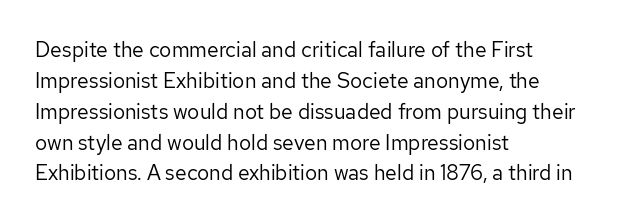
If you drew a line through each stem, it would be perfectly vertical. Leftover space on each line is placed entirely after the last word. The vertical gap from one line to the next is medium. The specimen omits any rule beneath the text block's lines.
